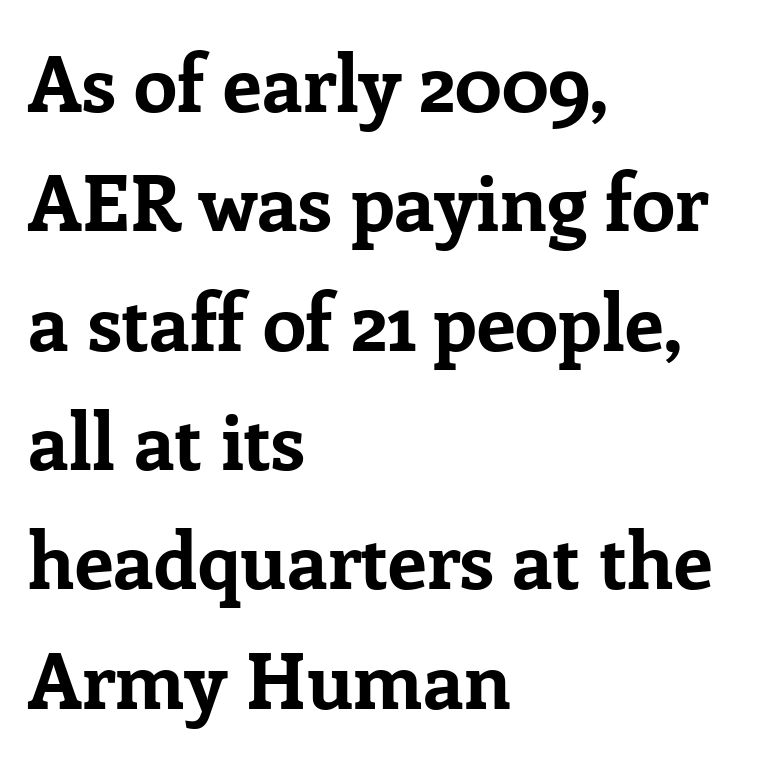
{"serif": "yes", "italic": "no", "bold": "yes", "weight": "bold", "width": "normal", "stroke_contrast": "low", "x_height": "medium", "monospaced": "no", "underline": "no", "align": "left", "line_spacing": "normal", "line_spacing_ratio": 1.53, "letter_spacing": "normal", "letter_spacing_em": 0.0, "glyph_px": 78}
